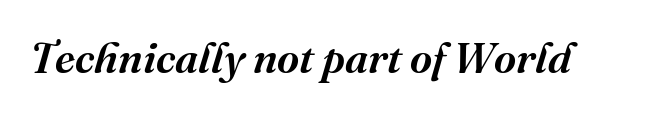
{"serif": "yes", "italic": "yes", "lean": "right", "slant_degrees": 16, "bold": "semi", "weight": "semibold", "width": "normal", "stroke_contrast": "medium", "x_height": "medium", "monospaced": "no", "underline": "no", "letter_spacing": "normal", "letter_spacing_em": 0.0, "glyph_px": 43}
